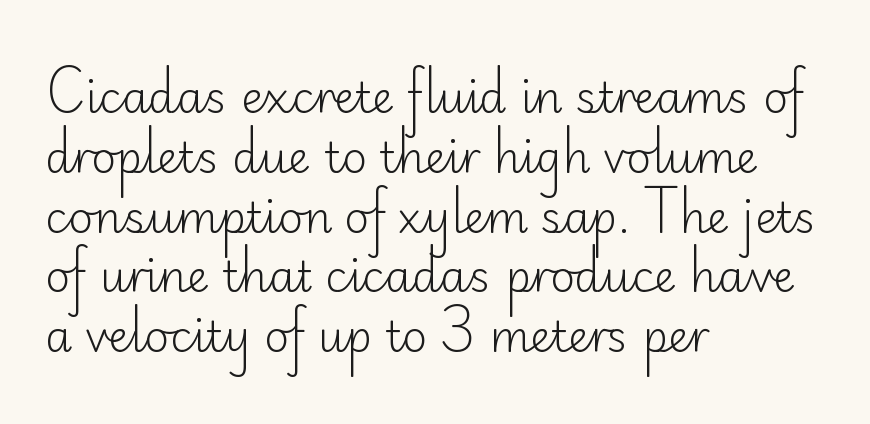
Upright lettering throughout. The strokes are not fattened; the text isn't bold. Spacing verdict: proportional, widths tailored to each character. A typesetter would call this zero additional tracking. Typographically, this falls in the sans-serif category.
